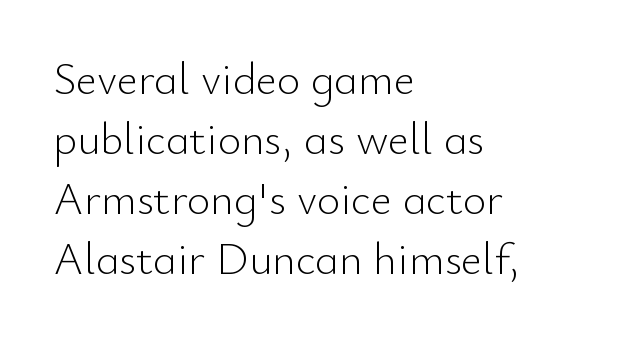
{"serif": "no", "italic": "no", "bold": "no", "weight": "light", "width": "normal", "stroke_contrast": "low", "x_height": "small", "monospaced": "no", "underline": "no", "align": "left", "line_spacing": "normal", "line_spacing_ratio": 1.33, "letter_spacing": "normal", "letter_spacing_em": 0.0, "glyph_px": 45}
